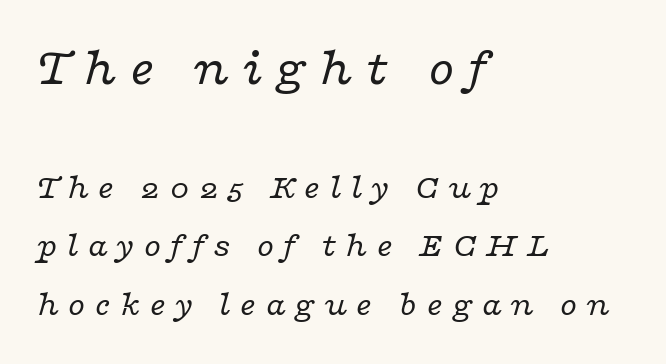
{"serif": "yes", "italic": "yes", "lean": "right", "slant_degrees": 16, "bold": "no", "weight": "regular", "width": "wide", "stroke_contrast": "low", "x_height": "medium", "monospaced": "no", "underline": "no", "align": "left", "line_spacing": "normal", "line_spacing_ratio": 1.66, "letter_spacing": "wide", "letter_spacing_em": 0.23, "larger_block": "first", "size_ratio": 1.51, "glyph_px": 53}
